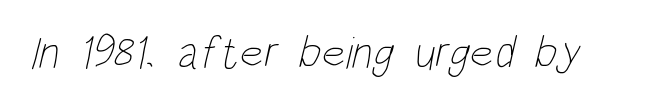
{"bold": "no", "weight": "thin", "width": "condensed", "stroke_contrast": "low", "x_height": "large", "monospaced": "no", "underline": "no", "letter_spacing": "normal", "letter_spacing_em": 0.0, "glyph_px": 46}
